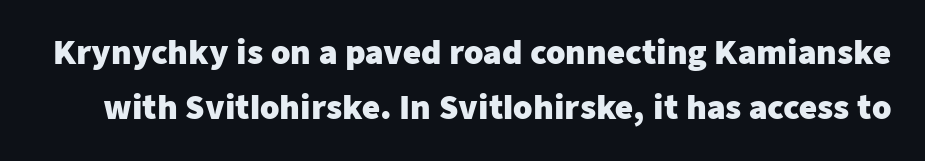
{"serif": "no", "italic": "no", "bold": "yes", "weight": "heavy", "width": "normal", "stroke_contrast": "low", "x_height": "medium", "monospaced": "no", "underline": "no", "line_spacing_ratio": 1.76, "letter_spacing": "normal", "letter_spacing_em": 0.0, "glyph_px": 31}
